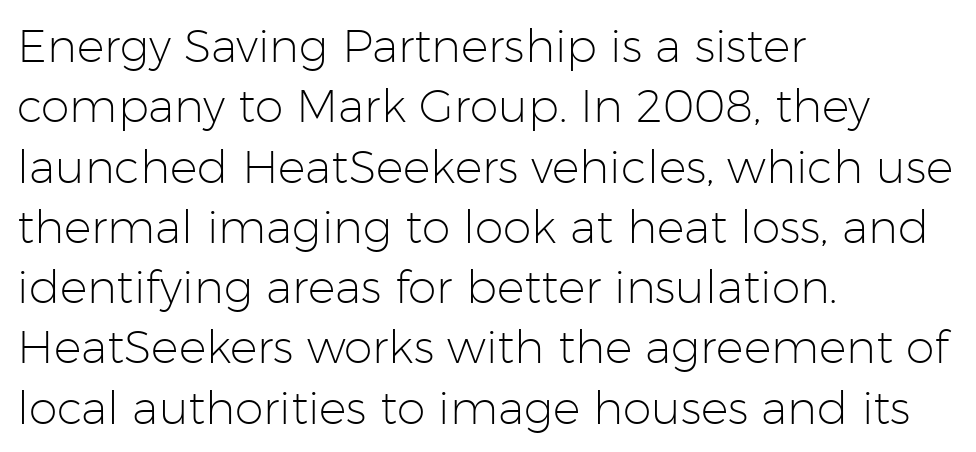
The image shows 46 px light sans-serif type, upright; set left-aligned, normal line spacing (1.31x), normal letter spacing, not underlined; low stroke contrast and a medium x-height.
